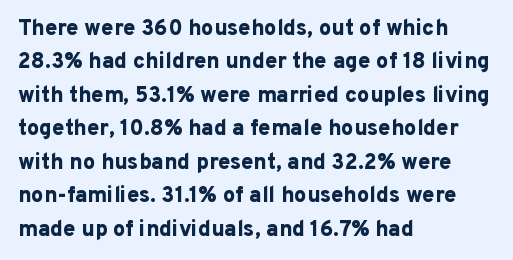
Q: Is the text bold? A: Yes.
Q: Is the text italic (slanted)? A: No, it is upright.
Q: Is the text underlined? A: No.
Q: How is the paragraph aligned? A: Left-aligned.
Q: Is the spacing between letters normal or unusually wide? A: Normal.
Q: Is the spacing between lines tight, normal or loose? A: Normal.
